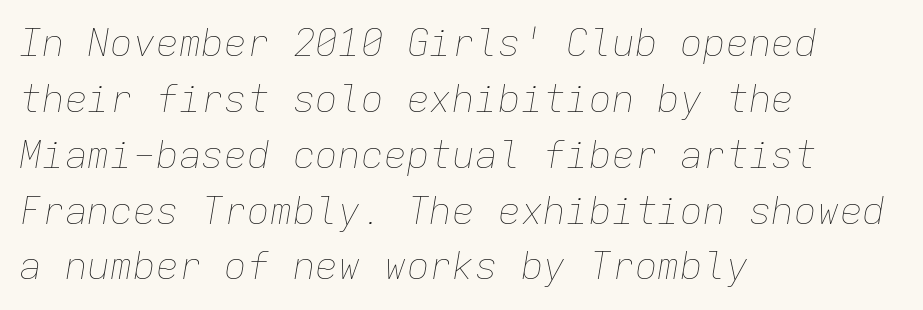
The passage shown stacks its lines at a standard gap. Heaviness? Minimal to ordinary, like unemphasized prose. The rendering uses typewriter-style spacing with identical character cells. The face used here is rendered with its standard letterfit. Lines of text with bare space underneath. Casual observation: everything's shoved over to the left.
